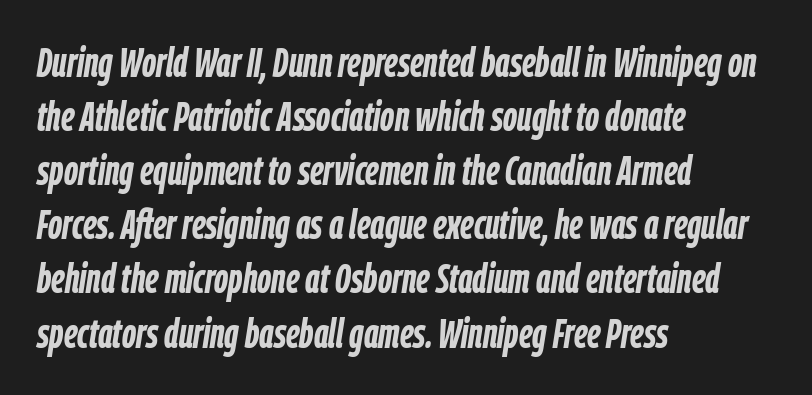
Heavy, bold letterforms. The type is set solid horizontally, with unmodified tracking. Underlining? Definitely not there. Every row of glyphs begins at an identical x-position on the left.
